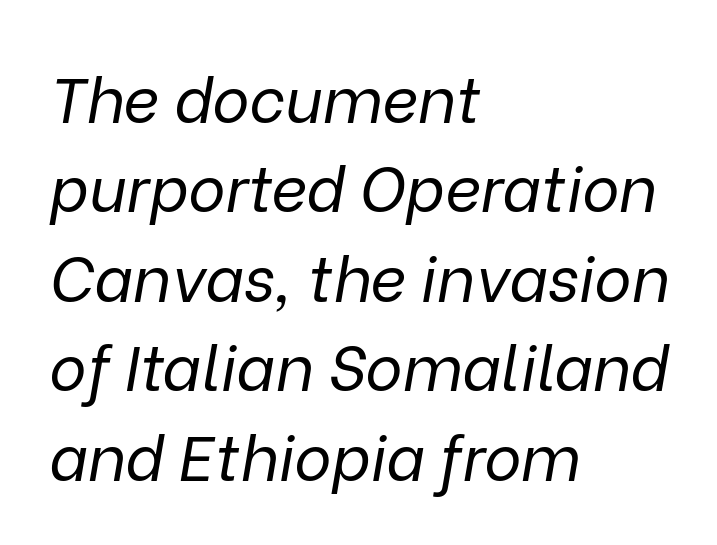
The image shows 63 px regular-weight type, italic (leaning right); set left-aligned, normal line spacing (1.42x), normal letter spacing, not underlined; low stroke contrast and a medium x-height.
